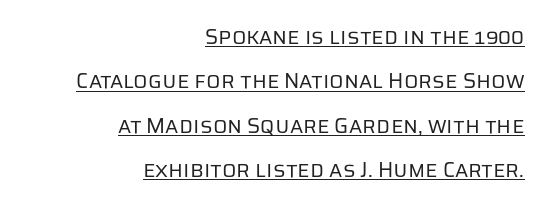
Like a heading marked for emphasis, these lines bear an underscore. There is no visible air inserted between adjacent glyphs. All the whitespace from short lines collects on the left. Weight class: somewhere from thin through regular. Successive baselines arrive slowly, with a big drop between each.
